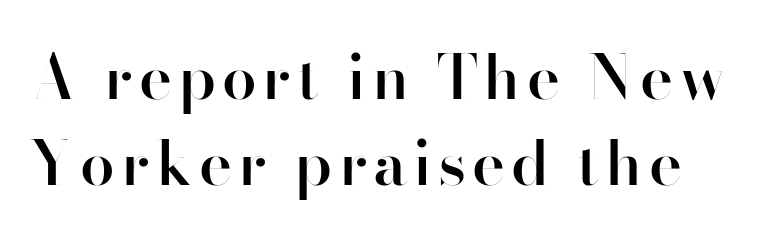
The image shows 62 px semibold sans-serif type, upright; set normal line spacing (1.38x), not underlined; high stroke contrast and a small x-height.
